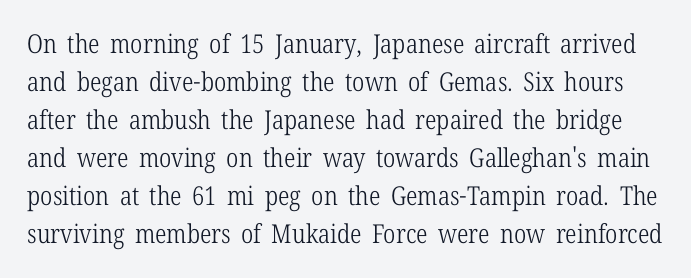
Type without underlining. In terms of posture, this sample is upright. The weight would be labelled regular, book, light, or lighter still. These lines keep a tight, regular rhythm from letter to letter.
